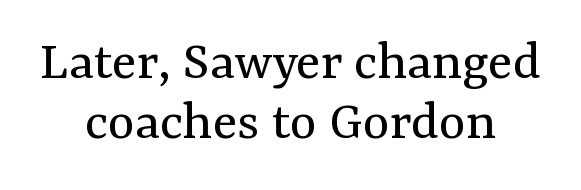
This sample has the flowing, uneven cadence of proportional lettering. Lines of text with bare space underneath. The font sits on the lighter half of the weight spectrum, regular included. Posture: vertical. The tracking reads as untouched default to a designer's eye.
